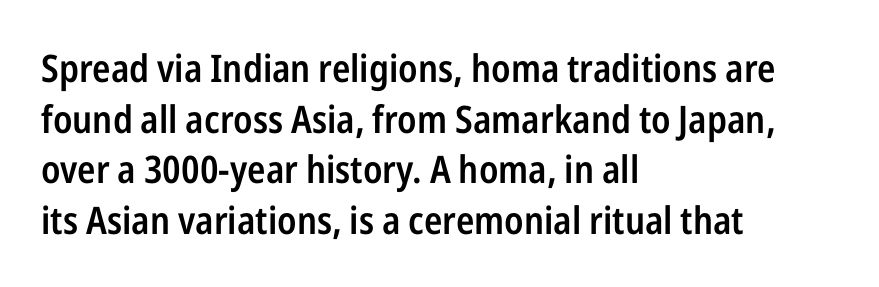
Check under the words: just untouched page. Alignment: flush left. Observe the absence of serifs on each vertical stroke in this sample. A typesetter would call this zero additional tracking. Set as a demibold, roughly 600 on the weight scale.
